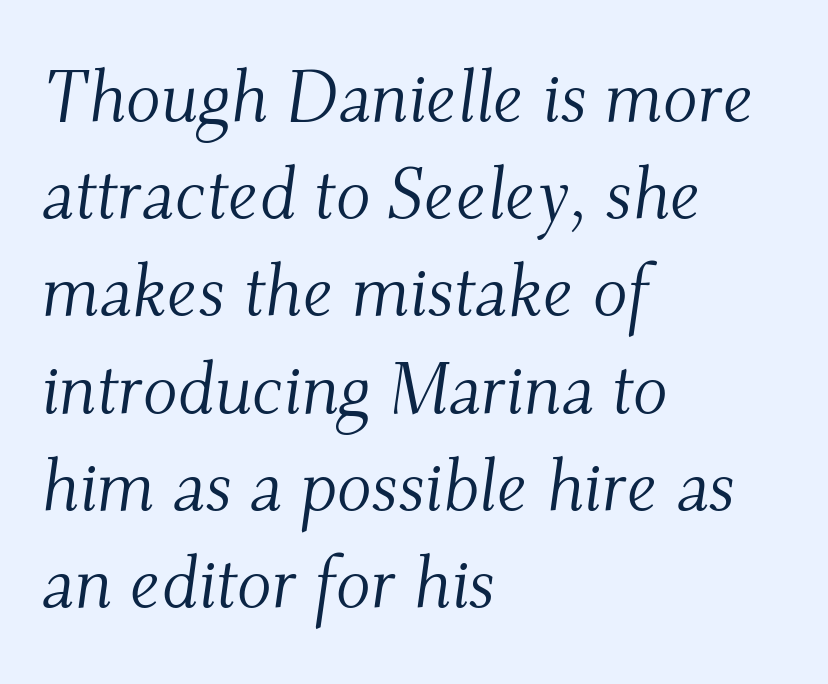
{"serif": "yes", "italic": "yes", "lean": "right", "slant_degrees": 9, "bold": "no", "weight": "light", "width": "normal", "stroke_contrast": "medium", "x_height": "small", "monospaced": "no", "underline": "no", "align": "left", "line_spacing": "normal", "line_spacing_ratio": 1.35, "letter_spacing": "normal", "letter_spacing_em": 0.0, "glyph_px": 72}
